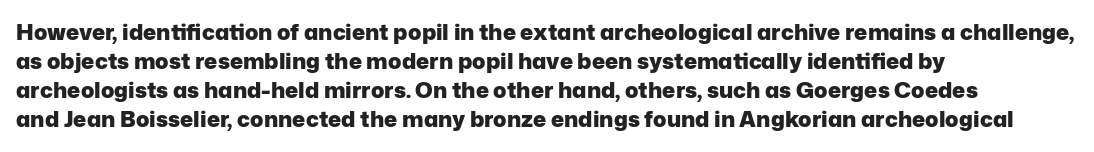
The image shows 22 px bold type, upright; set left-aligned, normal line spacing (1.32x), normal letter spacing, not underlined.
